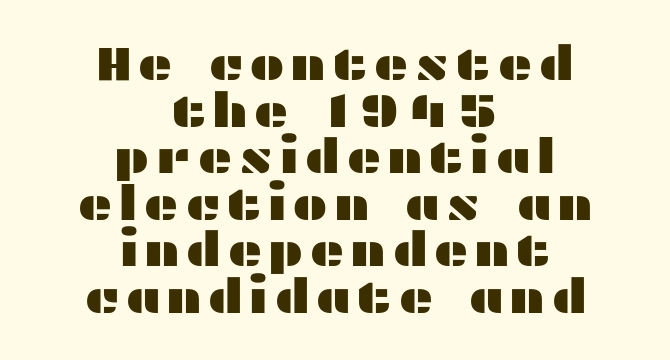
The image shows 48 px wide sans-serif type, upright; set centered, tight line spacing (0.97x), not underlined; medium stroke contrast and a medium x-height.
